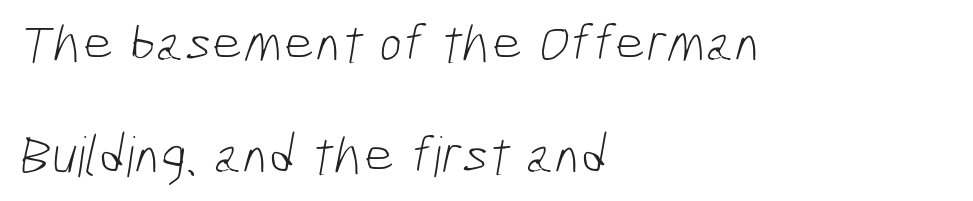
{"serif": "no", "bold": "no", "weight": "light", "width": "condensed", "stroke_contrast": "low", "x_height": "medium", "monospaced": "no", "underline": "no", "align": "left", "line_spacing": "loose", "line_spacing_ratio": 2.03, "letter_spacing": "normal", "letter_spacing_em": 0.0, "glyph_px": 55}
